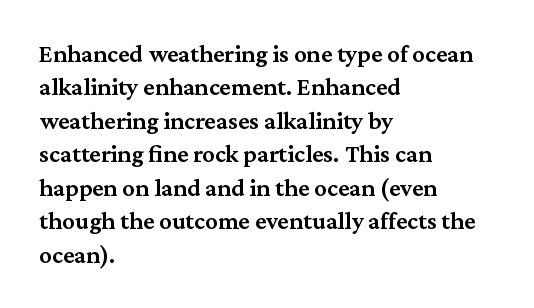
{"italic": "no", "bold": "semi", "underline": "no", "align": "left", "line_spacing": "normal", "line_spacing_ratio": 1.34, "letter_spacing": "normal", "letter_spacing_em": 0.0, "glyph_px": 25}
